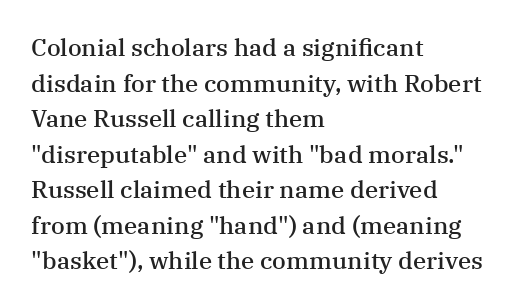
{"italic": "no", "bold": "semi", "underline": "no", "align": "left", "line_spacing": "normal", "line_spacing_ratio": 1.48, "letter_spacing": "normal", "letter_spacing_em": 0.0, "glyph_px": 24}
